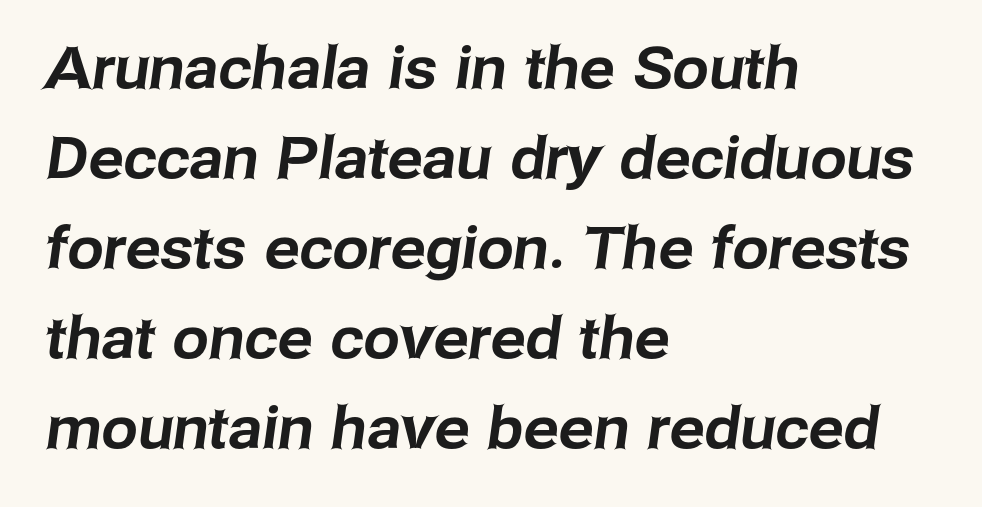
{"serif": "no", "width": "normal", "stroke_contrast": "low", "x_height": "medium", "monospaced": "no", "underline": "no", "align": "left", "line_spacing": "normal", "line_spacing_ratio": 1.55, "letter_spacing": "normal", "letter_spacing_em": 0.0, "glyph_px": 58}
